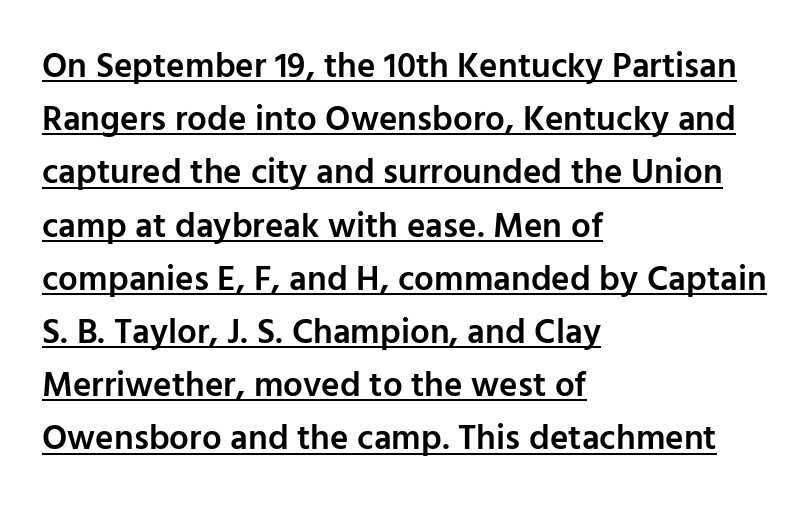
{"serif": "no", "italic": "no", "bold": "semi", "weight": "semibold", "width": "normal", "stroke_contrast": "low", "x_height": "medium", "monospaced": "no", "underline": "yes", "align": "left", "line_spacing": "normal", "line_spacing_ratio": 1.52, "letter_spacing": "normal", "letter_spacing_em": 0.0, "glyph_px": 35}
